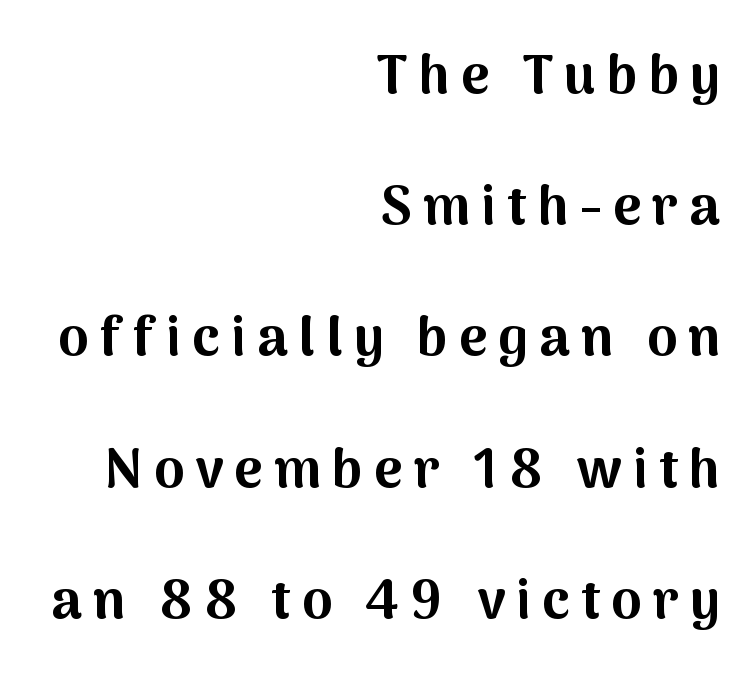
Q: Is the text bold? A: Yes.
Q: Is the text italic (slanted)? A: No, it is upright.
Q: Is the typeface a serif or a sans-serif typeface? A: Sans-serif.
Q: Is the text underlined? A: No.
Q: How is the paragraph aligned? A: Right-aligned.
Q: Is the spacing between letters normal or unusually wide? A: Unusually wide.
Q: Is the spacing between lines tight, normal or loose? A: Loose.
Q: Width (condensed, normal, or wide)? A: Normal.
Q: Stroke contrast? A: Medium.
Q: x-height? A: Medium.
Q: Monospaced? A: No.
